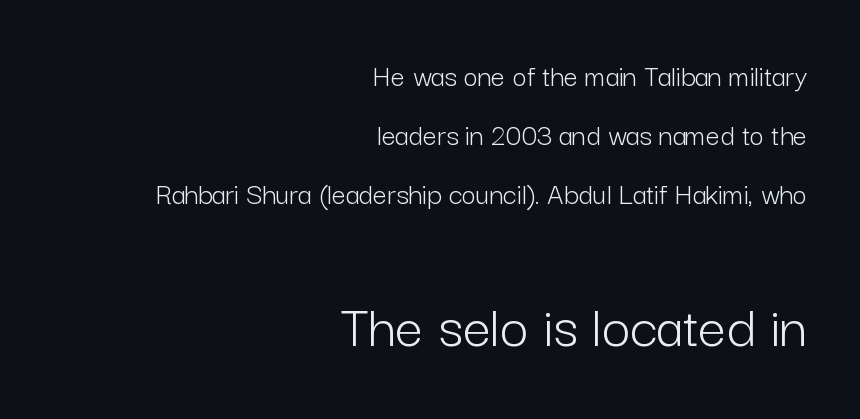
Is the stroke heavy? The answer is a plain regular-or-lighter. Whoever set this chose breathing room over compactness in the vertical rhythm. The typography opts for an upright posture over an oblique one. Proportional: the letters do not fall into vertical columns. The composition opens small and finishes big. Descender tails drop into unmarked territory.
